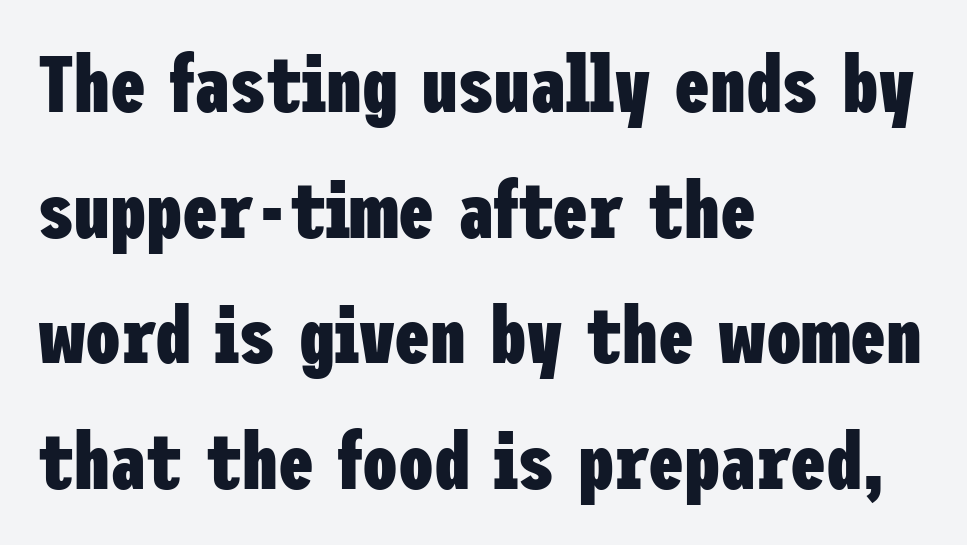
Posture: straight, roman, zero tilt. Reading down the column, the eye jumps a familiar distance to each next line. Heavy, bold letterforms. The paragraph has a hard left edge and a soft right edge. Unmarked baselines from the first word to the last.
